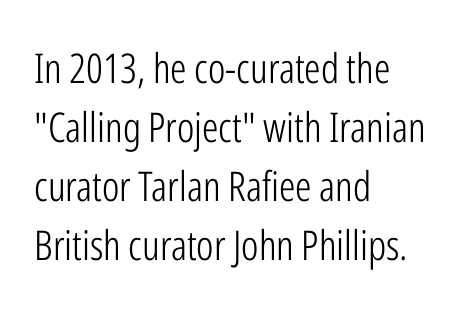
Q: Is the text bold? A: No.
Q: Is the text italic (slanted)? A: No, it is upright.
Q: Is the typeface a serif or a sans-serif typeface? A: Sans-serif.
Q: Is the text underlined? A: No.
Q: How is the paragraph aligned? A: Left-aligned.
Q: Is the spacing between letters normal or unusually wide? A: Normal.
Q: Is the spacing between lines tight, normal or loose? A: Normal.
Q: Width (condensed, normal, or wide)? A: Condensed.
Q: Stroke contrast? A: Low.
Q: x-height? A: Medium.
Q: Monospaced? A: No.
